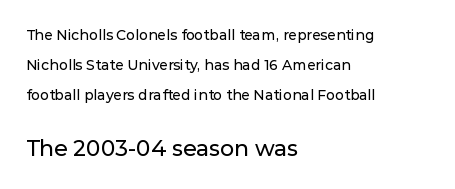
Q: Is the text italic (slanted)? A: No, it is upright.
Q: Is the text underlined? A: No.
Q: How is the paragraph aligned? A: Left-aligned.
Q: Is the spacing between letters normal or unusually wide? A: Normal.
Q: Is the spacing between lines tight, normal or loose? A: Loose.
Q: Which block of text is set in a larger size, the first (top) or the second (bottom)? A: The second (bottom) one.
